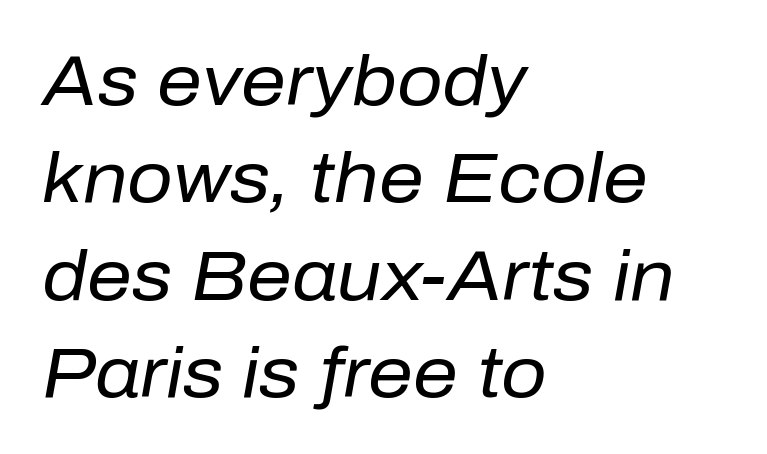
{"italic": "yes", "lean": "right", "slant_degrees": 10, "bold": "no", "weight": "regular", "width": "normal", "stroke_contrast": "low", "x_height": "medium", "monospaced": "no", "underline": "no", "align": "left", "line_spacing": "normal", "line_spacing_ratio": 1.37, "letter_spacing": "normal", "letter_spacing_em": 0.0, "glyph_px": 71}
